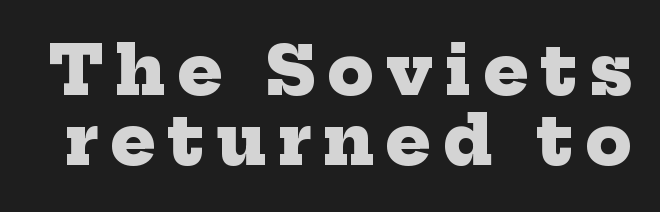
The image shows 67 px heavy serif type; set tight line spacing (1.05x), not underlined; low stroke contrast and a medium x-height.
